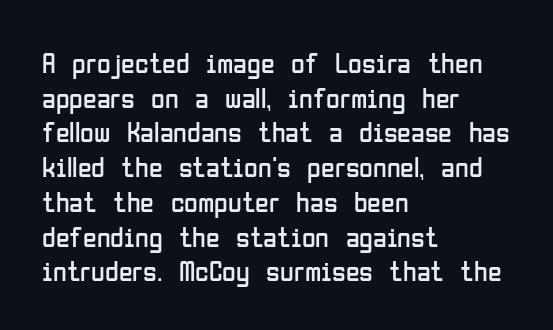
The image shows 28 px regular-weight, condensed sans-serif type, upright; set left-aligned, line spacing 1.24x, normal letter spacing, not underlined; low stroke contrast and a medium x-height.
